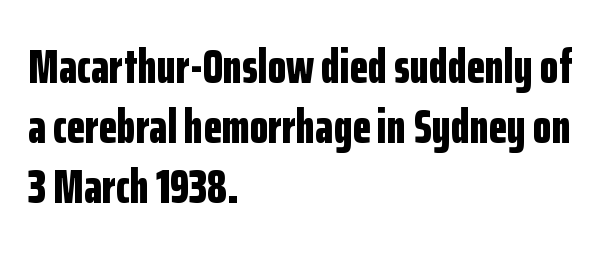
Q: Is the text bold? A: Yes.
Q: Is the text italic (slanted)? A: No, it is upright.
Q: Is the typeface a serif or a sans-serif typeface? A: Sans-serif.
Q: Is the text underlined? A: No.
Q: How is the paragraph aligned? A: Left-aligned.
Q: Is the spacing between letters normal or unusually wide? A: Normal.
Q: Is the spacing between lines tight, normal or loose? A: Normal.
Q: Width (condensed, normal, or wide)? A: Condensed.
Q: Stroke contrast? A: Low.
Q: x-height? A: Medium.
Q: Monospaced? A: No.
